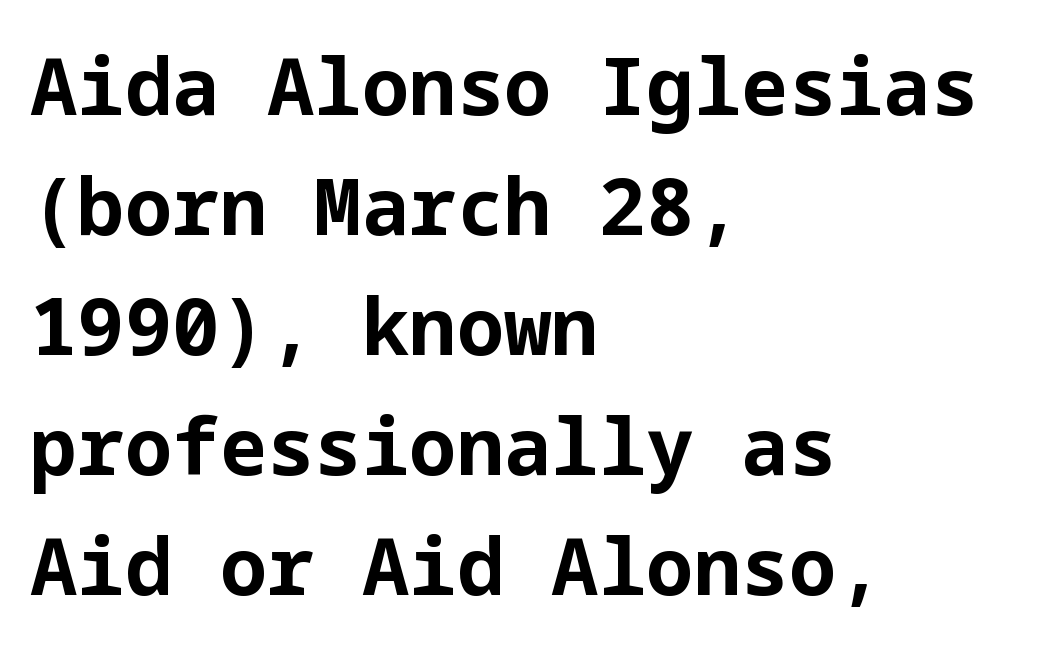
The face used here is rendered with its standard letterfit. Type style note: lacks serifs. The space directly below the letters is spotless. The lines in this sample share a left origin and differ only in where they stop. Stroke thickness is high; the sample reads as a true bold.
